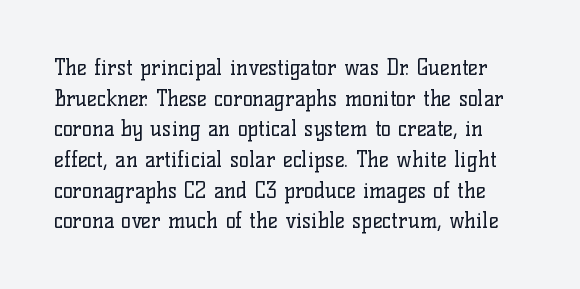
Italic? Not at all — the glyphs are vertical. Honestly, the row spacing looks completely unremarkable. Heaviness? Minimal to ordinary, like unemphasized prose. The letters sit at their default tracking, neither squeezed nor spread. Anything drawn beneath the words? Only blank space.
